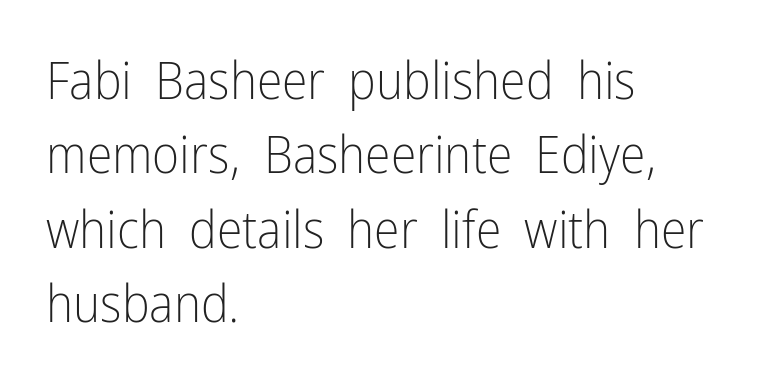
Successive baselines arrive at the customary interval. Rendered with straight, roman letterforms. If you drew a ruler down the left edge, every line would touch it. Stroke mass is kept to a normal reading level or below. Proportional: the letters do not fall into vertical columns. Look at the tracking — it's just the regular setting, nothing added.
